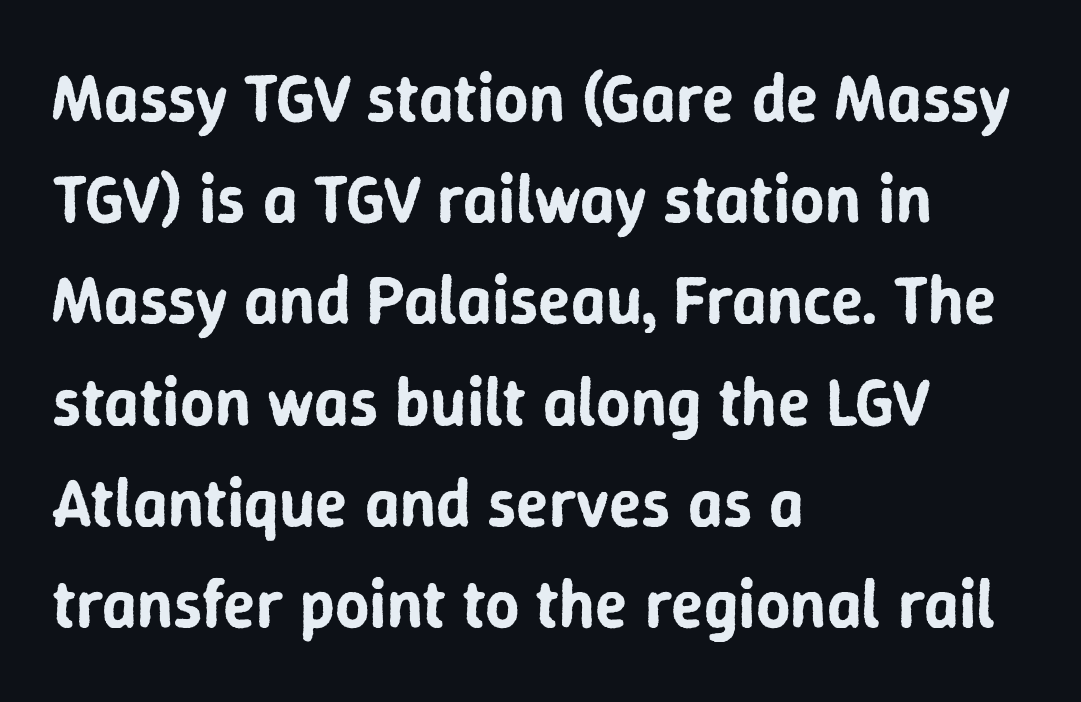
Normally led — the rows are evenly, conventionally spaced. A typesetter would label this face a sans. The strip under each line holds only bare page. Is this a fixed-width face? No — the glyphs have proportional, varying widths. Ascenders rise straight up at ninety degrees. Typeset ragged right — the left edge is the straight one.
